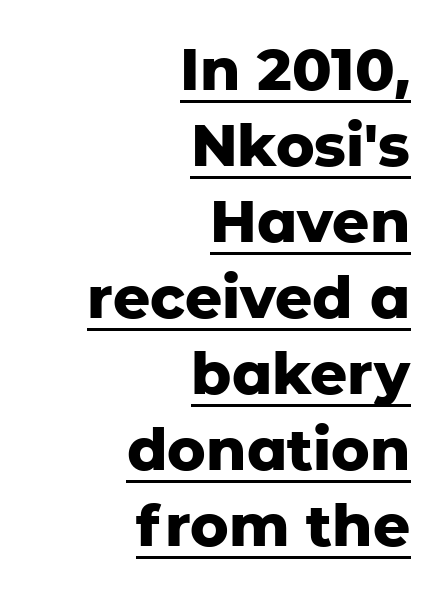
Q: Is the text bold? A: Yes.
Q: Is the text italic (slanted)? A: No, it is upright.
Q: Is the typeface a serif or a sans-serif typeface? A: Sans-serif.
Q: Is the text underlined? A: Yes.
Q: How is the paragraph aligned? A: Right-aligned.
Q: Is the spacing between letters normal or unusually wide? A: Normal.
Q: Is the spacing between lines tight, normal or loose? A: Normal.
Q: Width (condensed, normal, or wide)? A: Normal.
Q: Stroke contrast? A: Low.
Q: x-height? A: Medium.
Q: Monospaced? A: No.
